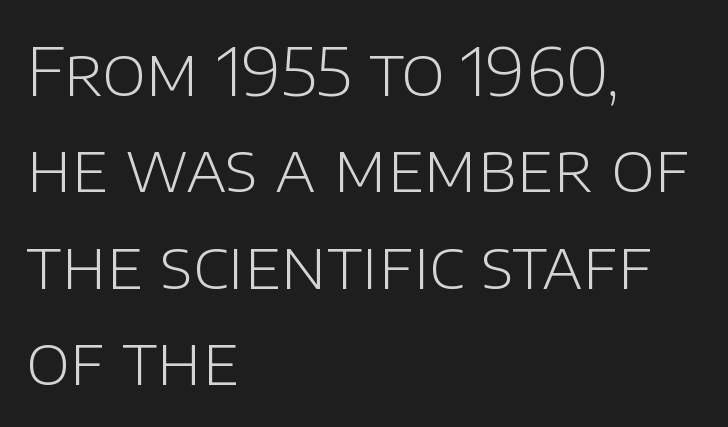
{"serif": "no", "italic": "no", "bold": "no", "weight": "light", "width": "normal", "stroke_contrast": "low", "x_height": "large", "monospaced": "no", "underline": "no", "align": "left", "line_spacing": "normal", "line_spacing_ratio": 1.44, "letter_spacing": "normal", "letter_spacing_em": 0.0, "glyph_px": 67}
